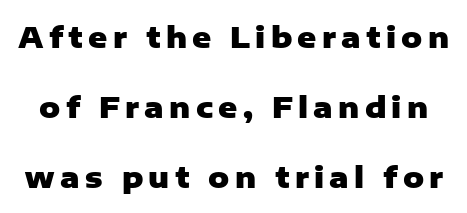
The image shows 29 px heavy sans-serif type, upright; set loose line spacing (2.41x), not underlined; low stroke contrast and a medium x-height.
